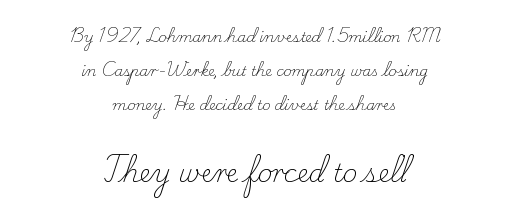
{"bold": "no", "underline": "no", "align": "center", "line_spacing": "loose", "line_spacing_ratio": 2.43, "letter_spacing": "normal", "letter_spacing_em": 0.0, "larger_block": "second", "size_ratio": 1.79, "glyph_px": 25}
